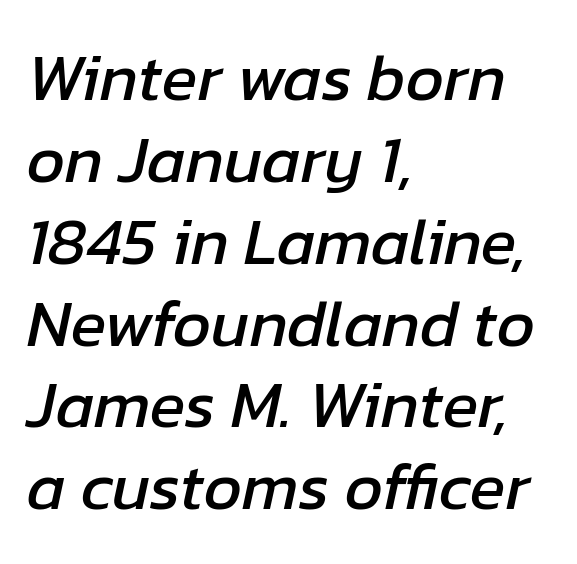
Q: Is the text italic (slanted)? A: Yes, it leans right by about 12 degrees.
Q: Is the text underlined? A: No.
Q: How is the paragraph aligned? A: Left-aligned.
Q: Is the spacing between letters normal or unusually wide? A: Normal.
Q: Width (condensed, normal, or wide)? A: Normal.
Q: Stroke contrast? A: Low.
Q: x-height? A: Medium.
Q: Monospaced? A: No.
